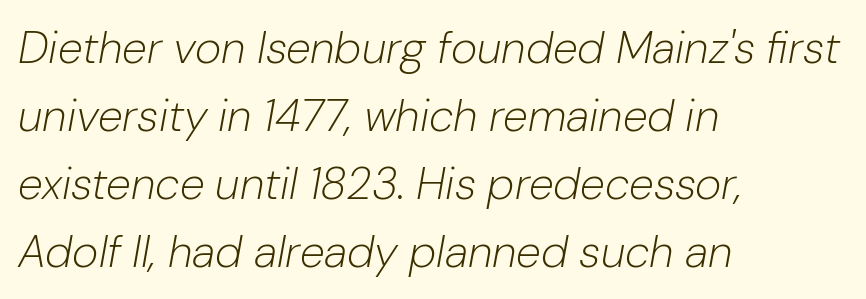
Q: Is the text bold? A: No.
Q: Is the text italic (slanted)? A: Yes, it leans right by about 10 degrees.
Q: Is the text underlined? A: No.
Q: How is the paragraph aligned? A: Left-aligned.
Q: Is the spacing between letters normal or unusually wide? A: Normal.
Q: Is the spacing between lines tight, normal or loose? A: Normal.
Q: Width (condensed, normal, or wide)? A: Normal.
Q: Stroke contrast? A: Low.
Q: x-height? A: Medium.
Q: Monospaced? A: No.
